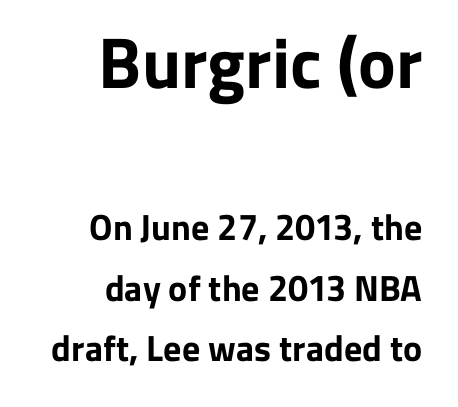
The passage shown has conventional tracking throughout. The ragged edge is on the left, which tells us the setting is flush right. Caption: bold face, heavy strokes. This sample has the flowing, uneven cadence of proportional lettering.
